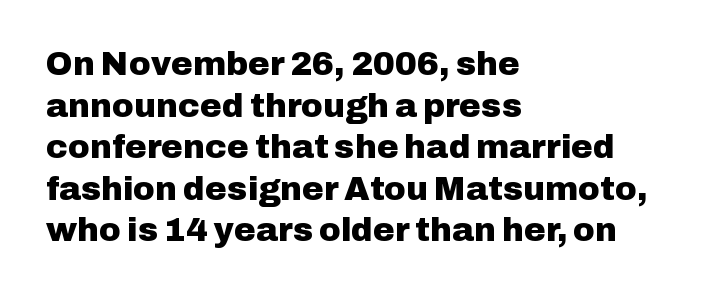
The space between consecutive lines is moderate. The face used here is rendered with its standard letterfit. Regarding serifs, this sample does without them. Style check: upright. Just letters on the line, the space beneath them empty. Does the weight exceed regular? Yes, all the way to bold.
